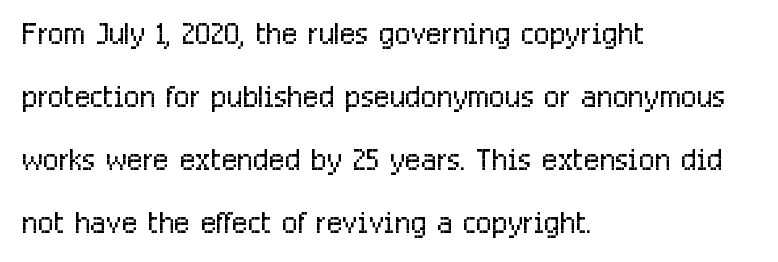
{"serif": "no", "italic": "no", "bold": "no", "weight": "light", "width": "condensed", "stroke_contrast": "low", "x_height": "medium", "monospaced": "no", "underline": "no", "align": "left", "line_spacing": "normal", "line_spacing_ratio": 1.5, "letter_spacing": "normal", "letter_spacing_em": 0.0, "glyph_px": 42}
